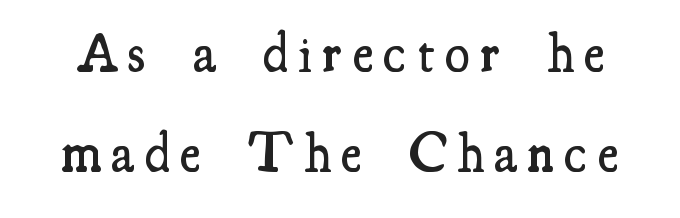
The image shows 56 px semibold, condensed serif type, upright; set line spacing 1.79x, not underlined; medium stroke contrast and a small x-height.
